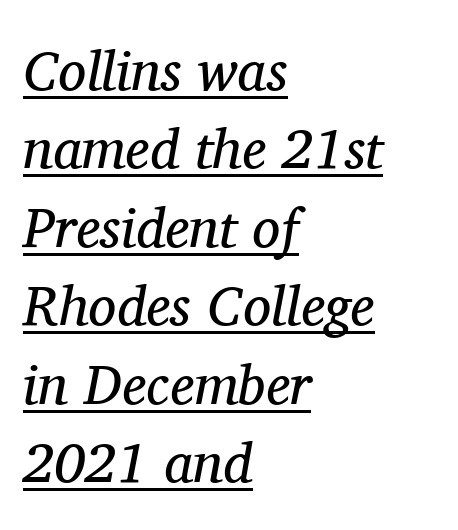
Q: Is the text bold? A: No.
Q: Is the text italic (slanted)? A: Yes, it leans right by about 11 degrees.
Q: Is the typeface a serif or a sans-serif typeface? A: Serif.
Q: Is the text underlined? A: Yes.
Q: How is the paragraph aligned? A: Left-aligned.
Q: Is the spacing between letters normal or unusually wide? A: Normal.
Q: Is the spacing between lines tight, normal or loose? A: Normal.
Q: Width (condensed, normal, or wide)? A: Normal.
Q: Stroke contrast? A: Medium.
Q: x-height? A: Medium.
Q: Monospaced? A: No.
